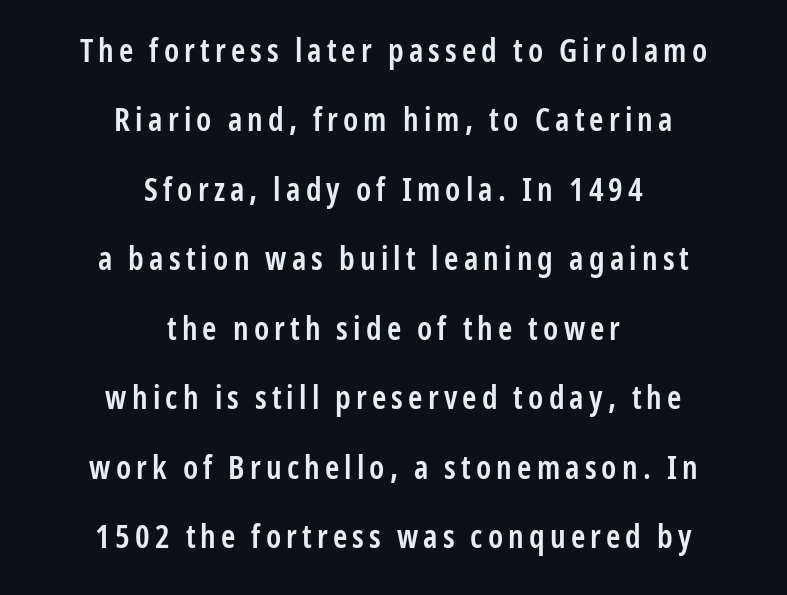
Stems and bowls a touch heavier than normal — semibold. The vertical gap from one line to the next is large. Underlining? Definitely not there. Reading down the block, each line starts at a different indent, mirrored at its end. Note the varied advance widths — an 'i' is clearly narrower than an 'm'.
